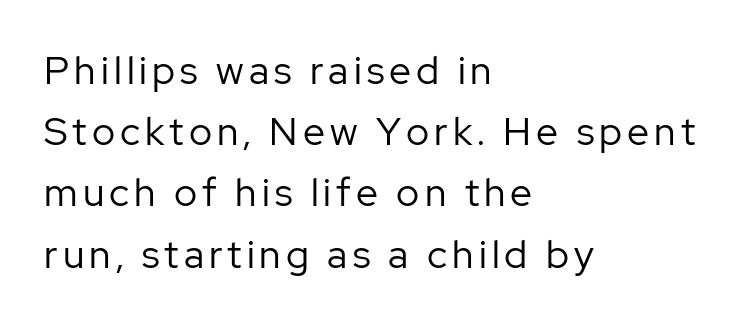
{"serif": "no", "italic": "no", "bold": "no", "weight": "regular", "width": "normal", "stroke_contrast": "low", "x_height": "medium", "monospaced": "no", "underline": "no", "align": "left", "line_spacing": "normal", "line_spacing_ratio": 1.57, "glyph_px": 39}
